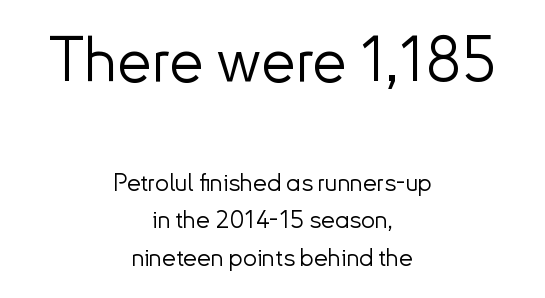
{"serif": "no", "italic": "no", "bold": "no", "weight": "light", "width": "normal", "stroke_contrast": "low", "x_height": "small", "monospaced": "no", "underline": "no", "align": "center", "line_spacing": "normal", "line_spacing_ratio": 1.5, "letter_spacing": "normal", "letter_spacing_em": 0.0, "larger_block": "first", "size_ratio": 2.48, "glyph_px": 62}
